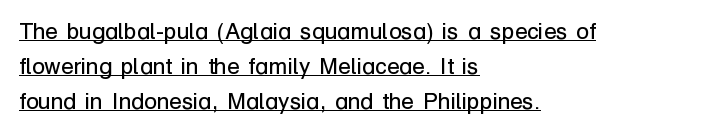
Q: Is the text bold? A: No.
Q: Is the text italic (slanted)? A: No, it is upright.
Q: Is the text underlined? A: Yes.
Q: How is the paragraph aligned? A: Left-aligned.
Q: Is the spacing between letters normal or unusually wide? A: Normal.
Q: Is the spacing between lines tight, normal or loose? A: Normal.
